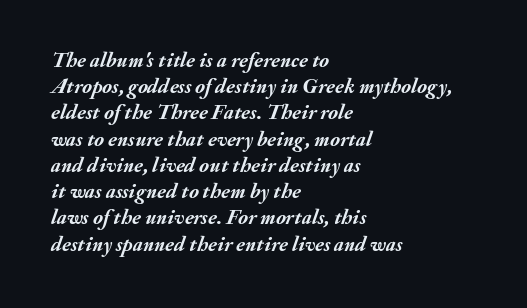
{"italic": "yes", "lean": "right", "slant_degrees": 20, "bold": "yes", "underline": "no", "align": "left", "line_spacing": "normal", "line_spacing_ratio": 1.25, "letter_spacing": "normal", "letter_spacing_em": 0.0, "glyph_px": 21}
